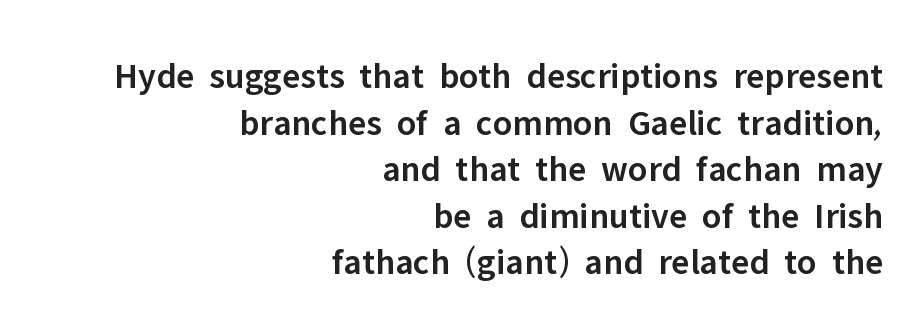
Stroke thickness is moderately raised; the sample reads as semibold. Varying glyph widths throughout — classic text-font behaviour. Honestly, there is no underline to notice here at all. Regular leading. A sans-serif font was chosen for this passage.
